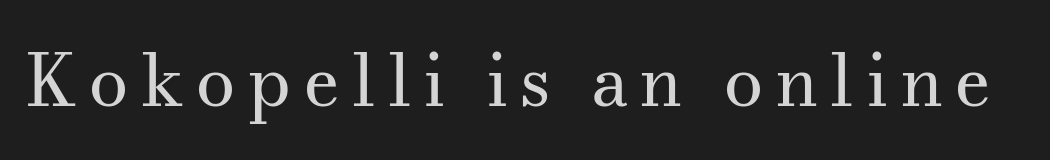
Q: Is the text bold? A: No.
Q: Is the text italic (slanted)? A: No, it is upright.
Q: Is the typeface a serif or a sans-serif typeface? A: Serif.
Q: Is the text underlined? A: No.
Q: Width (condensed, normal, or wide)? A: Normal.
Q: Stroke contrast? A: Medium.
Q: x-height? A: Small.
Q: Monospaced? A: No.
